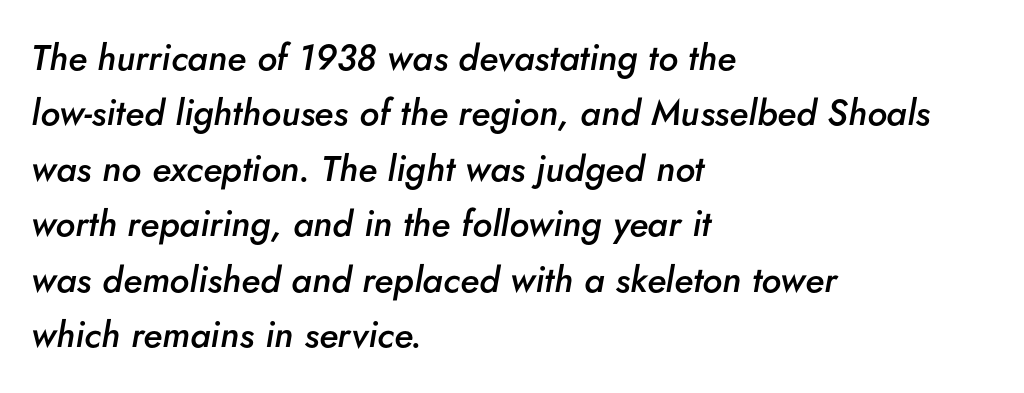
The image shows 36 px semibold type, italic (leaning right); set left-aligned, normal line spacing (1.54x), normal letter spacing, not underlined; low stroke contrast and a small x-height.
